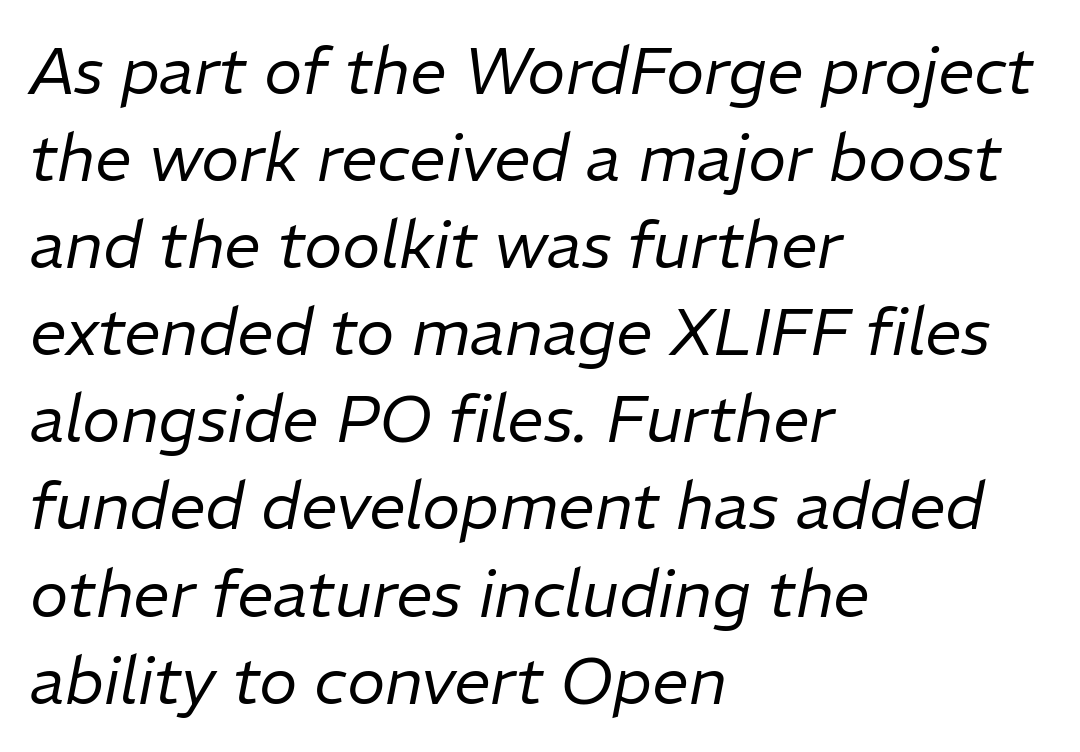
Q: Is the text bold? A: No.
Q: Is the text italic (slanted)? A: Yes, it leans right by about 11 degrees.
Q: Is the text underlined? A: No.
Q: How is the paragraph aligned? A: Left-aligned.
Q: Is the spacing between letters normal or unusually wide? A: Normal.
Q: Is the spacing between lines tight, normal or loose? A: Normal.
Q: Width (condensed, normal, or wide)? A: Normal.
Q: Stroke contrast? A: Low.
Q: x-height? A: Medium.
Q: Monospaced? A: No.
